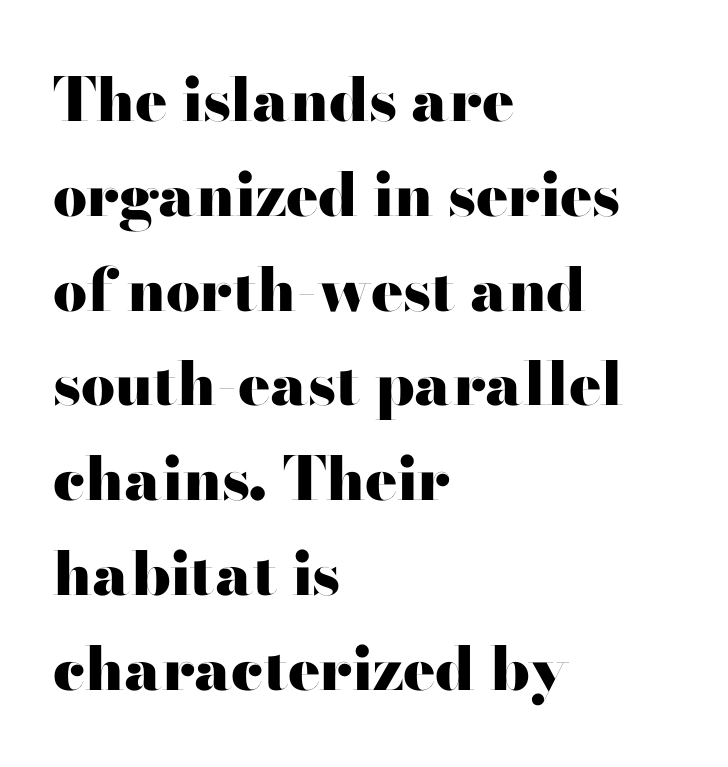
Q: Is the text bold? A: Yes.
Q: Is the text italic (slanted)? A: No, it is upright.
Q: Is the typeface a serif or a sans-serif typeface? A: Sans-serif.
Q: Is the text underlined? A: No.
Q: How is the paragraph aligned? A: Left-aligned.
Q: Is the spacing between letters normal or unusually wide? A: Normal.
Q: Is the spacing between lines tight, normal or loose? A: Normal.
Q: Width (condensed, normal, or wide)? A: Wide.
Q: Stroke contrast? A: High.
Q: x-height? A: Small.
Q: Monospaced? A: No.
